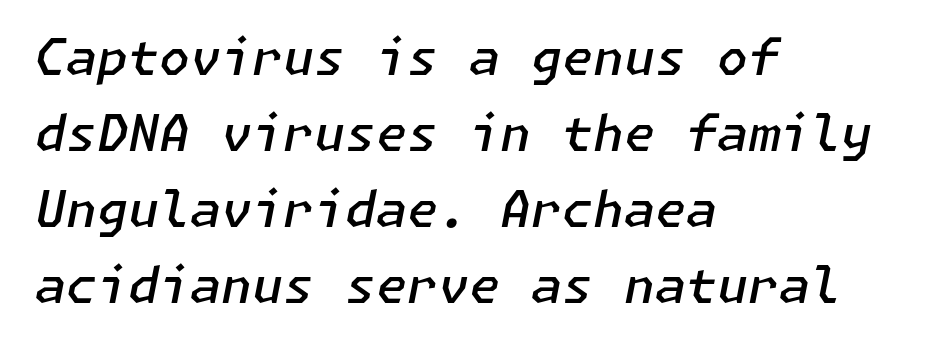
Q: Is the text bold? A: Semi-bold.
Q: Is the text italic (slanted)? A: Yes, it leans right by about 11 degrees.
Q: Is the text underlined? A: No.
Q: How is the paragraph aligned? A: Left-aligned.
Q: Is the spacing between letters normal or unusually wide? A: Normal.
Q: Is the spacing between lines tight, normal or loose? A: Normal.
Q: Width (condensed, normal, or wide)? A: Normal.
Q: Stroke contrast? A: Low.
Q: x-height? A: Medium.
